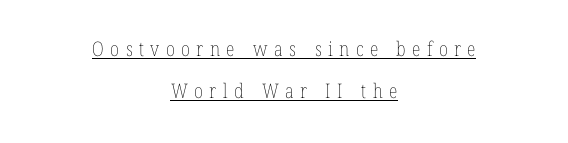
Every character sits straight up, as roman type does. No heavy texture on the line: the type isn't bold. Casual observation: everything's sitting right in the middle. The letterforms stand isolated, each surrounded by extra space. Widely set lines give the paragraph a tall, airy silhouette.
